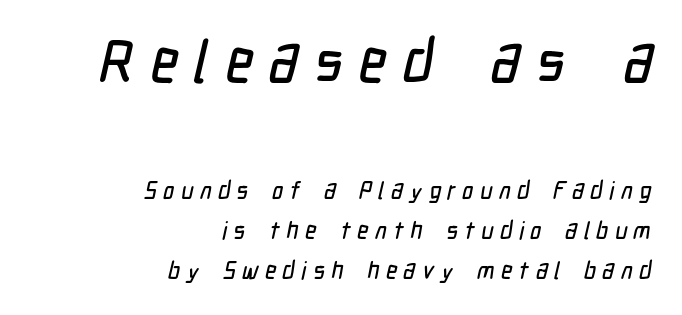
Character size in the leading block exceeds that of the trailing block. The leading is moderate, giving the passage an even texture. Compared with a flush-left layout, this one pins lines to the opposite, right side. Each row of text sits above clean, open space.
